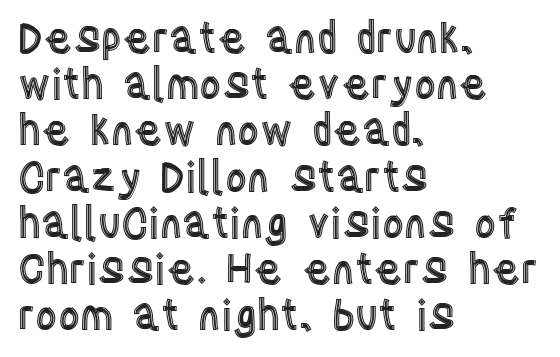
{"italic": "no", "width": "condensed", "x_height": "large", "monospaced": "no", "underline": "no", "align": "left", "line_spacing": "tight", "line_spacing_ratio": 1.1, "letter_spacing": "normal", "letter_spacing_em": 0.0, "glyph_px": 42}
